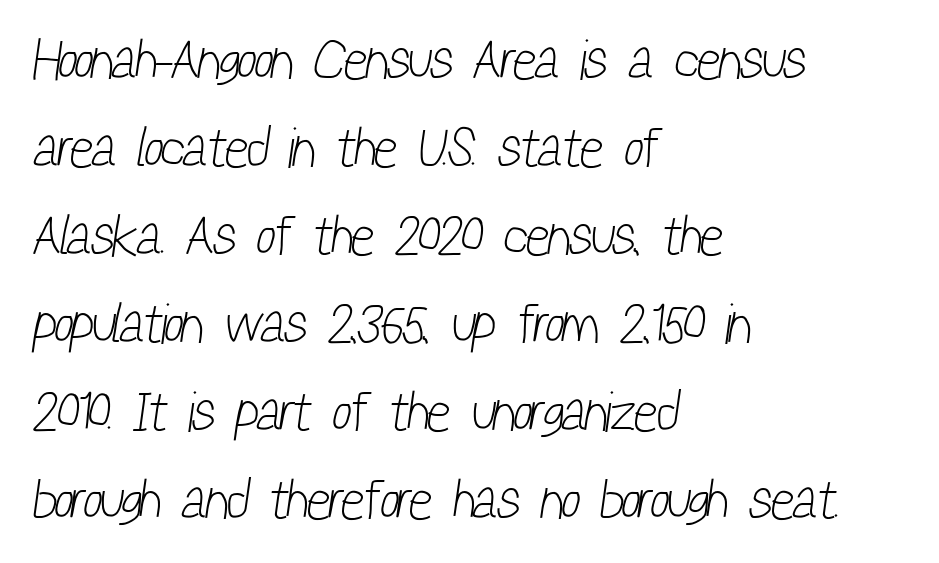
Heaviness? Minimal to ordinary, like unemphasized prose. Do the characters align in a grid? No, the font is proportional. Spacing between characters is what you'd get straight out of the box. The leading is moderate, giving the passage an even texture.
